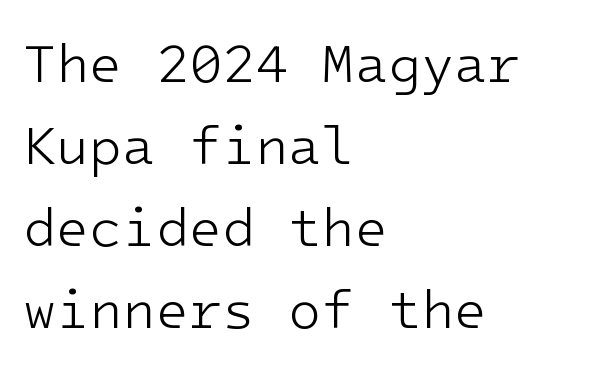
These lines were composed using upright roman letters. Rule under the text: the space is simply empty. Serif or sans? Sans — the stroke terminals are bare. No extra ink here — the face is not bold. Teacher's note: observe the even left margin — that is flush-left alignment. The space between consecutive lines is moderate.
